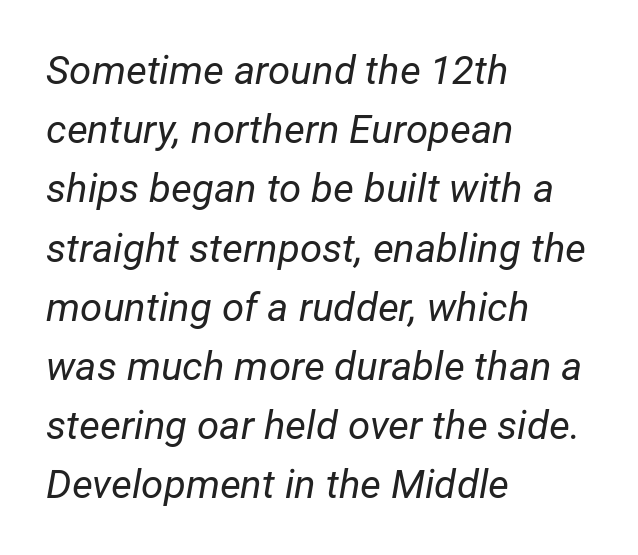
Q: Is the text bold? A: No.
Q: Is the text italic (slanted)? A: Yes, it leans right by about 12 degrees.
Q: Is the text underlined? A: No.
Q: How is the paragraph aligned? A: Left-aligned.
Q: Is the spacing between letters normal or unusually wide? A: Normal.
Q: Is the spacing between lines tight, normal or loose? A: Normal.
Q: Width (condensed, normal, or wide)? A: Normal.
Q: Stroke contrast? A: Low.
Q: x-height? A: Medium.
Q: Monospaced? A: No.
